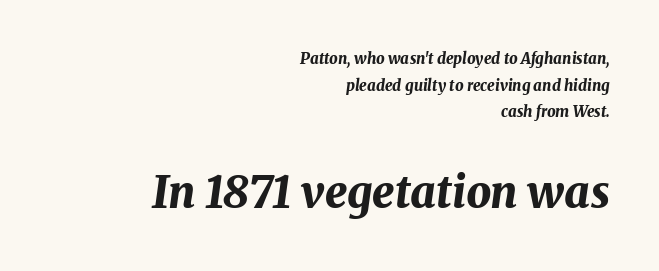
The image shows 44 px bold type, italic (leaning right); set right-aligned, line spacing 1.78x, normal letter spacing, not underlined; the second (bottom) block is 2.93x larger; medium stroke contrast and a medium x-height.
